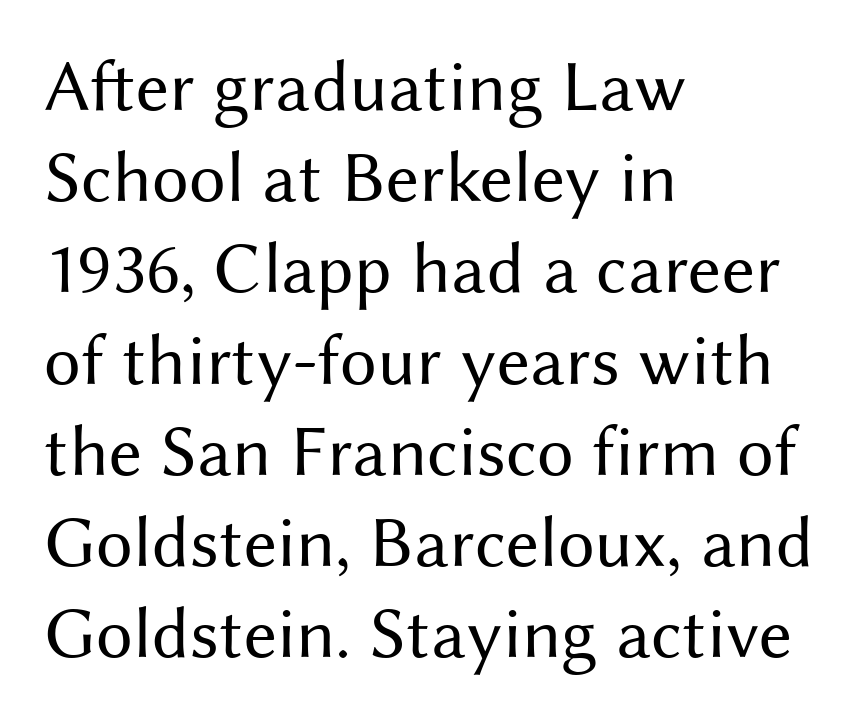
{"serif": "no", "italic": "no", "bold": "no", "weight": "regular", "width": "normal", "stroke_contrast": "medium", "x_height": "medium", "monospaced": "no", "underline": "no", "align": "left", "line_spacing": "normal", "line_spacing_ratio": 1.25, "letter_spacing": "normal", "letter_spacing_em": 0.0, "glyph_px": 73}
